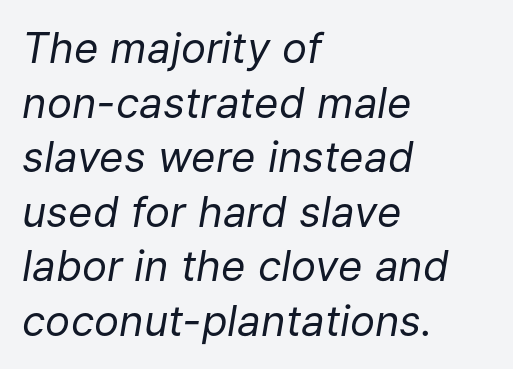
No chunkiness to these letters — they're not bold. Anything drawn beneath the words? Only blank space. Spacing verdict: proportional, widths tailored to each character. The axis of the letterforms is tilted away from vertical.
